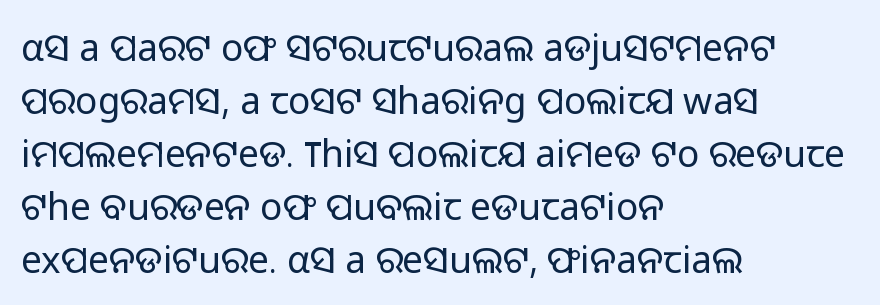
The image shows 37 px light sans-serif type, upright; set left-aligned, normal line spacing (1.43x), normal letter spacing, not underlined; low stroke contrast and a medium x-height.
